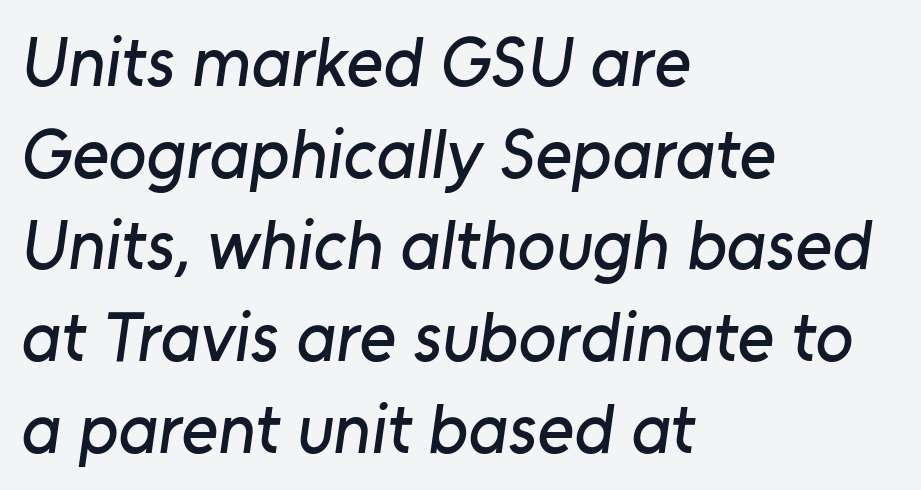
Quick note: underline off. The paragraph shown leans on its left margin. The type family on display is of the sans-serif kind. These lines are rendered in a variable-pitch font. Leading: standard. Glyph-to-glyph distance matches everyday printed text.
